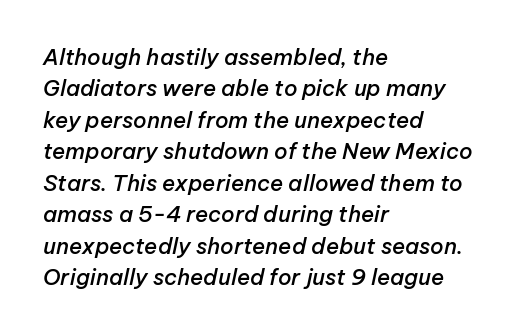
{"italic": "yes", "lean": "right", "slant_degrees": 12, "bold": "semi", "underline": "no", "align": "left", "line_spacing": "normal", "line_spacing_ratio": 1.43, "letter_spacing": "normal", "letter_spacing_em": 0.0, "glyph_px": 22}
